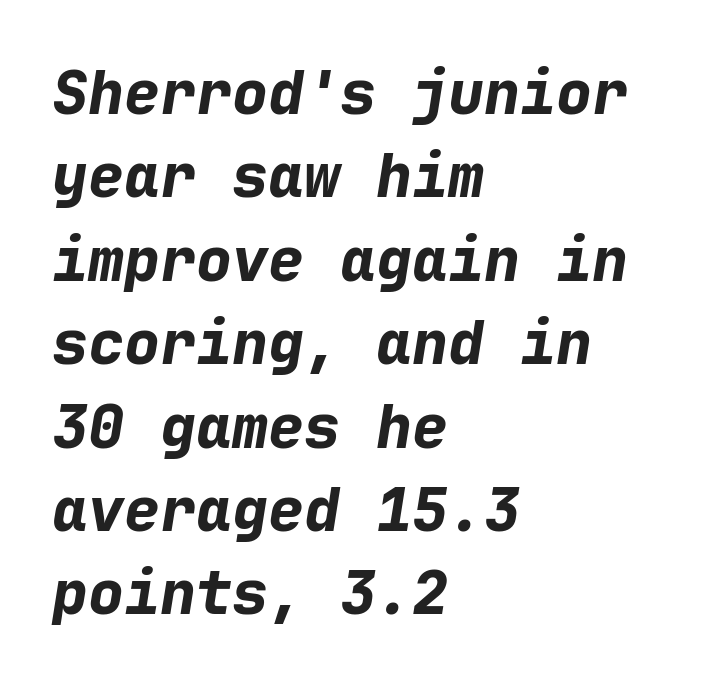
{"italic": "yes", "lean": "right", "slant_degrees": 9, "bold": "yes", "weight": "bold", "width": "normal", "stroke_contrast": "low", "x_height": "medium", "monospaced": "yes", "underline": "no", "align": "left", "line_spacing": "normal", "line_spacing_ratio": 1.39, "letter_spacing": "normal", "letter_spacing_em": 0.0, "glyph_px": 60}
